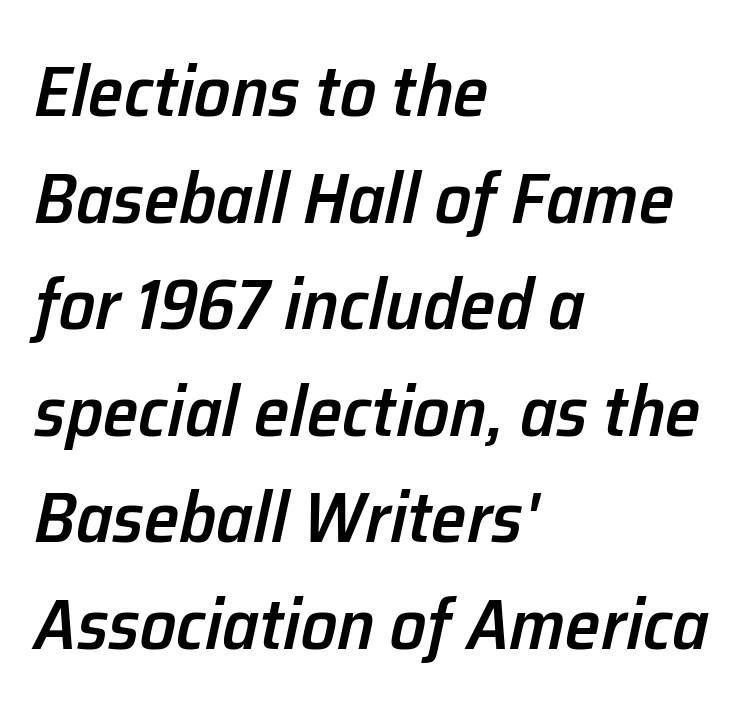
{"italic": "yes", "lean": "right", "slant_degrees": 12, "bold": "semi", "weight": "semibold", "width": "normal", "stroke_contrast": "low", "x_height": "medium", "monospaced": "no", "underline": "no", "align": "left", "line_spacing": "normal", "line_spacing_ratio": 1.48, "letter_spacing": "normal", "letter_spacing_em": 0.0, "glyph_px": 72}
